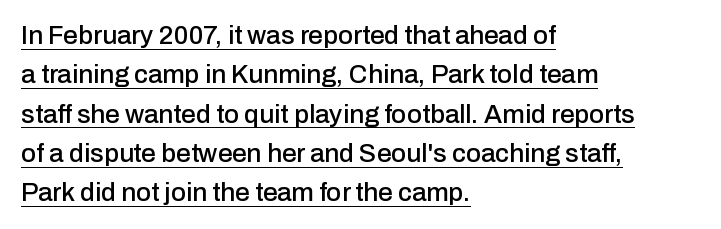
Q: Is the text italic (slanted)? A: No, it is upright.
Q: Is the text underlined? A: Yes.
Q: How is the paragraph aligned? A: Left-aligned.
Q: Is the spacing between letters normal or unusually wide? A: Normal.
Q: Is the spacing between lines tight, normal or loose? A: Normal.
